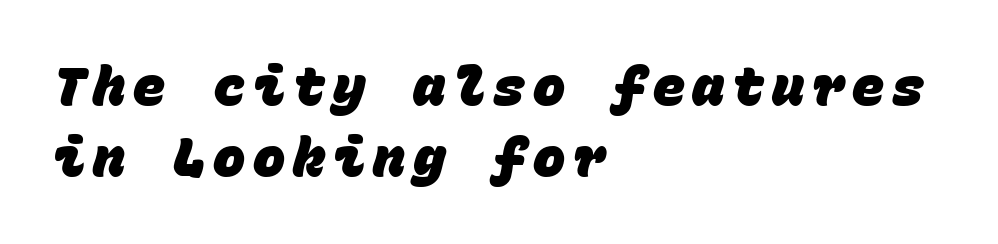
{"serif": "no", "bold": "yes", "weight": "heavy", "width": "normal", "stroke_contrast": "low", "x_height": "large", "monospaced": "yes", "underline": "no", "align": "left", "line_spacing": "normal", "line_spacing_ratio": 1.32, "glyph_px": 54}
